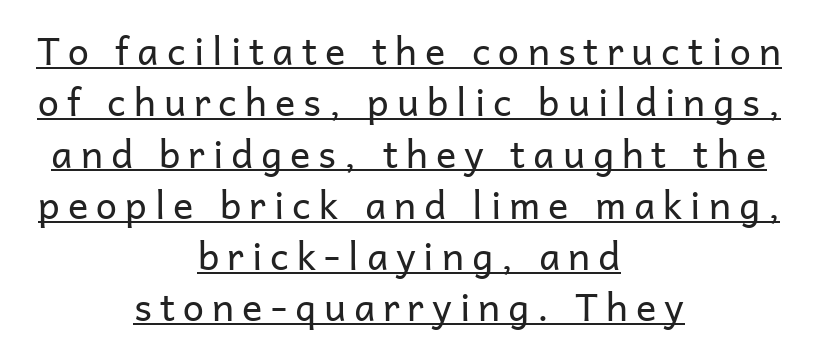
The compositor balanced each line on the midline. Baseline-to-baseline distance is the conventional proportion of letter height. Underlined type. You could not count columns in this text — the font is proportionally spaced.
